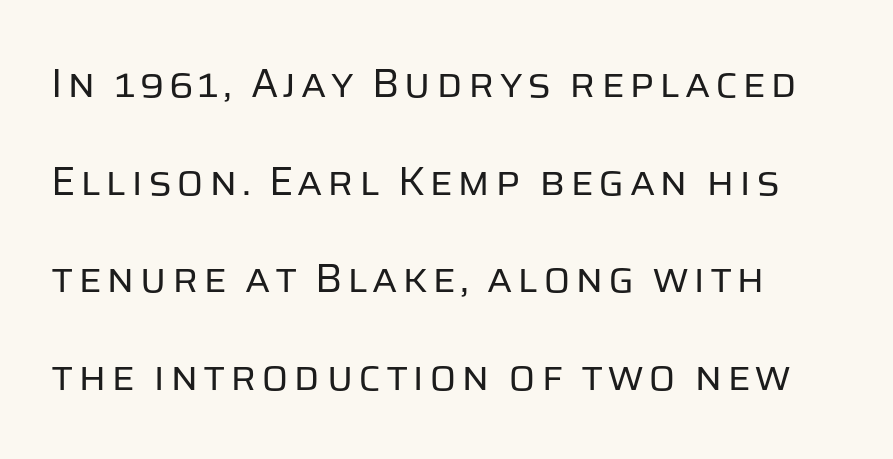
You could fit nearly another row in the gap between these rows. Each letter's strokes conclude bluntly, with no projecting serifs. Is this a fixed-width face? No — the glyphs have proportional, varying widths. Ascenders rise straight up at ninety degrees. The specimen omits any rule beneath the text block's lines. A light-to-regular cut is what we see here.
